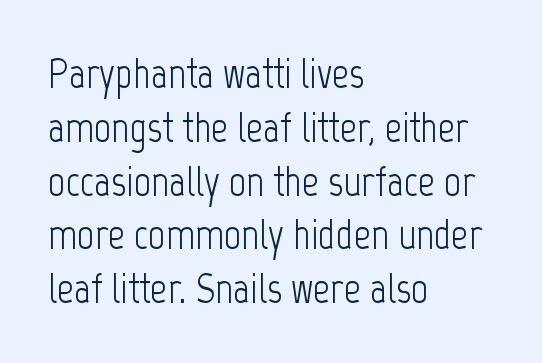
Font category for this specimen: sans-serif. Is this a fixed-width face? No — the glyphs have proportional, varying widths. Inter-character spacing is left at the font's built-in metrics. The axis of the letterforms is exactly vertical. Normally led — the rows are evenly, conventionally spaced. Stem width sits at or under what a default text font uses.
